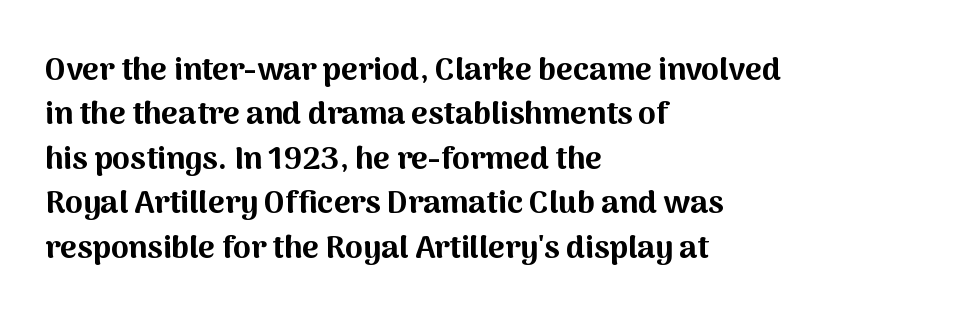
{"serif": "no", "italic": "no", "bold": "yes", "weight": "bold", "width": "normal", "stroke_contrast": "medium", "x_height": "medium", "monospaced": "no", "underline": "no", "align": "left", "line_spacing": "normal", "line_spacing_ratio": 1.39, "letter_spacing": "normal", "letter_spacing_em": 0.0, "glyph_px": 32}
